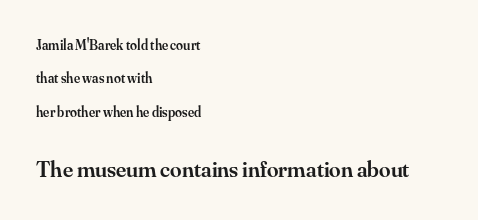
The image shows 23 px text type, upright; set left-aligned, loose line spacing (2.38x), normal letter spacing, not underlined; the second (bottom) block is 1.64x larger.
